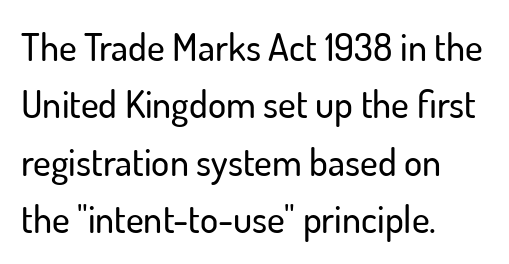
Caption: standard tracking, unaltered. Has an underline been added? It has not. The face used here is a sans, in the tradition of grotesques and geometrics. A typesetter would call this proportional, since set widths differ per character.
